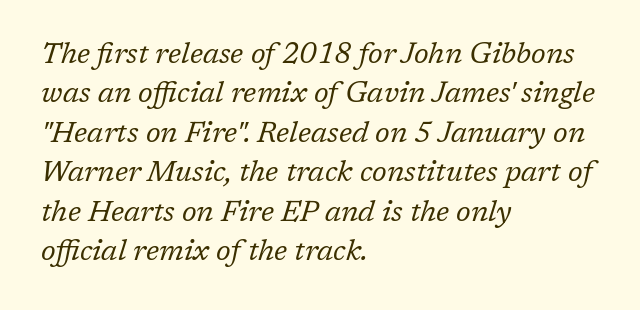
Words appear dense and cohesive because spacing is normal. This sample has the flowing, uneven cadence of proportional lettering. The typesetter chose a ragged-right arrangement here. No extra ink here — the face is not bold. Just letters on the line, the space beneath them empty. Letterform terminals end in serifs throughout the passage.
